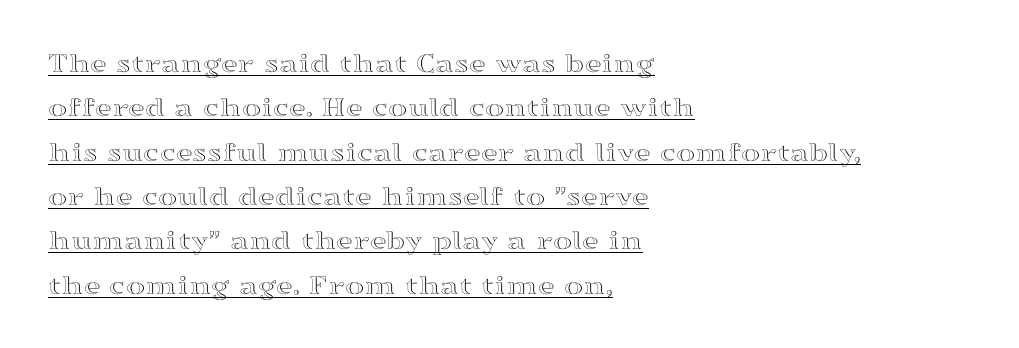
The image shows 29 px wide type, upright; set left-aligned, normal line spacing (1.53x), normal letter spacing, underlined; a medium x-height.
